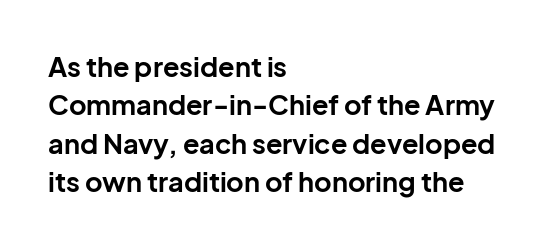
Glyph-to-glyph distance matches everyday printed text. Notice how thick the strokes are: this is what a full bold looks like. A normal amount of white space separates one row of letters from the next. Only glyphs here, with clear space below each row. Vertical strokes here are truly vertical.
